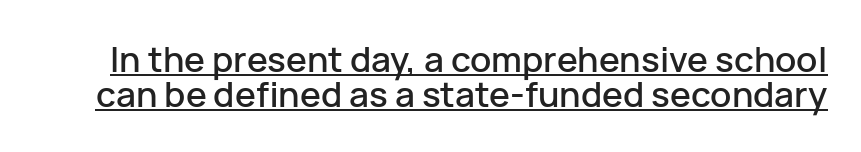
The image shows 35 px sans-serif type, upright; set tight line spacing (1.0x), normal letter spacing, underlined; low stroke contrast and a medium x-height.
